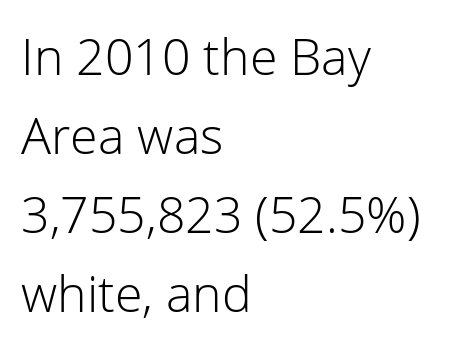
Q: Is the text bold? A: No.
Q: Is the text italic (slanted)? A: No, it is upright.
Q: Is the typeface a serif or a sans-serif typeface? A: Sans-serif.
Q: Is the text underlined? A: No.
Q: How is the paragraph aligned? A: Left-aligned.
Q: Is the spacing between letters normal or unusually wide? A: Normal.
Q: Is the spacing between lines tight, normal or loose? A: Normal.
Q: Width (condensed, normal, or wide)? A: Normal.
Q: Stroke contrast? A: Low.
Q: x-height? A: Medium.
Q: Monospaced? A: No.
